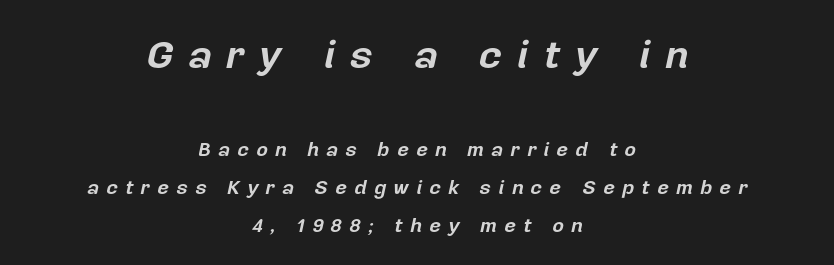
Q: Is the text bold? A: Yes.
Q: Is the text italic (slanted)? A: Yes, it leans right by about 12 degrees.
Q: Is the text underlined? A: No.
Q: How is the paragraph aligned? A: Centered.
Q: Is the spacing between letters normal or unusually wide? A: Unusually wide.
Q: Is the spacing between lines tight, normal or loose? A: Loose.
Q: Which block of text is set in a larger size, the first (top) or the second (bottom)? A: The first (top) one.
Q: Width (condensed, normal, or wide)? A: Normal.
Q: Stroke contrast? A: Low.
Q: x-height? A: Medium.
Q: Monospaced? A: No.
